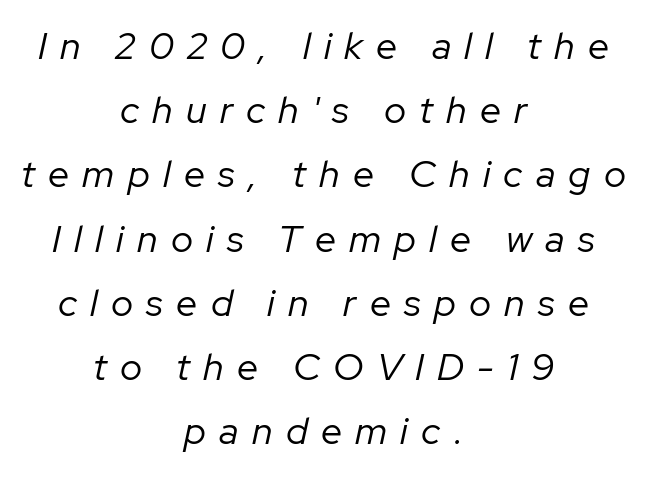
Q: Is the text bold? A: No.
Q: Is the text italic (slanted)? A: Yes, it leans right by about 12 degrees.
Q: Is the text underlined? A: No.
Q: How is the paragraph aligned? A: Centered.
Q: Is the spacing between letters normal or unusually wide? A: Unusually wide.
Q: Is the spacing between lines tight, normal or loose? A: Normal.
Q: Width (condensed, normal, or wide)? A: Normal.
Q: Stroke contrast? A: Low.
Q: x-height? A: Medium.
Q: Monospaced? A: No.
